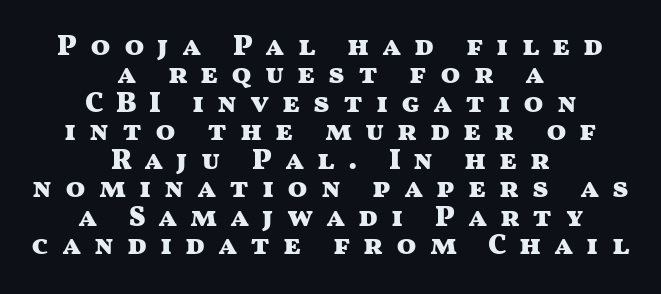
The image shows 29 px heavy, wide sans-serif type, upright; set centered, tight line spacing (0.98x), unusually wide letter spacing (+0.44 em), not underlined; medium stroke contrast and a medium x-height.
